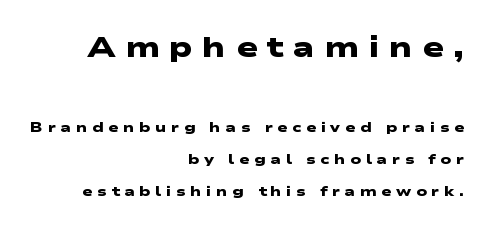
Q: Is the text bold? A: Yes.
Q: Is the typeface a serif or a sans-serif typeface? A: Sans-serif.
Q: Is the text underlined? A: No.
Q: How is the paragraph aligned? A: Right-aligned.
Q: Is the spacing between letters normal or unusually wide? A: Unusually wide.
Q: Is the spacing between lines tight, normal or loose? A: Loose.
Q: Which block of text is set in a larger size, the first (top) or the second (bottom)? A: The first (top) one.
Q: Width (condensed, normal, or wide)? A: Wide.
Q: Stroke contrast? A: Low.
Q: x-height? A: Medium.
Q: Monospaced? A: No.
